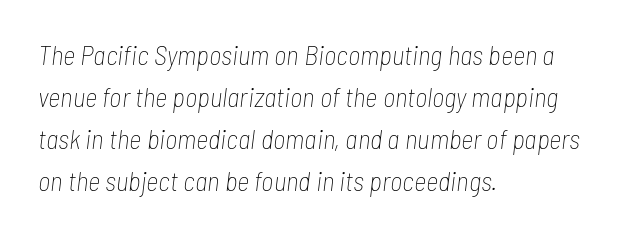
Q: Is the text bold? A: No.
Q: Is the text italic (slanted)? A: Yes, it leans right by about 7 degrees.
Q: Is the text underlined? A: No.
Q: How is the paragraph aligned? A: Left-aligned.
Q: Is the spacing between letters normal or unusually wide? A: Normal.
Q: Is the spacing between lines tight, normal or loose? A: Normal.
